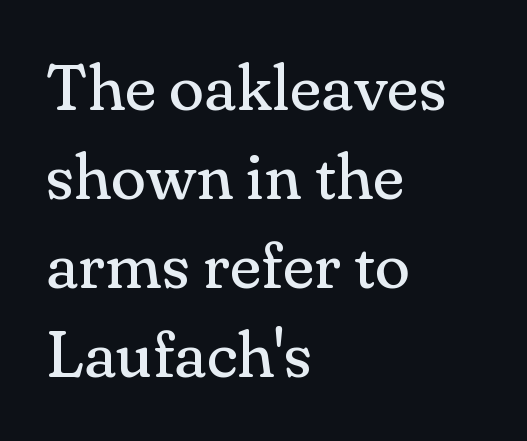
{"serif": "yes", "italic": "no", "bold": "no", "weight": "regular", "width": "normal", "stroke_contrast": "medium", "x_height": "small", "monospaced": "no", "underline": "no", "align": "left", "line_spacing": "normal", "line_spacing_ratio": 1.37, "letter_spacing": "normal", "letter_spacing_em": 0.0, "glyph_px": 65}
